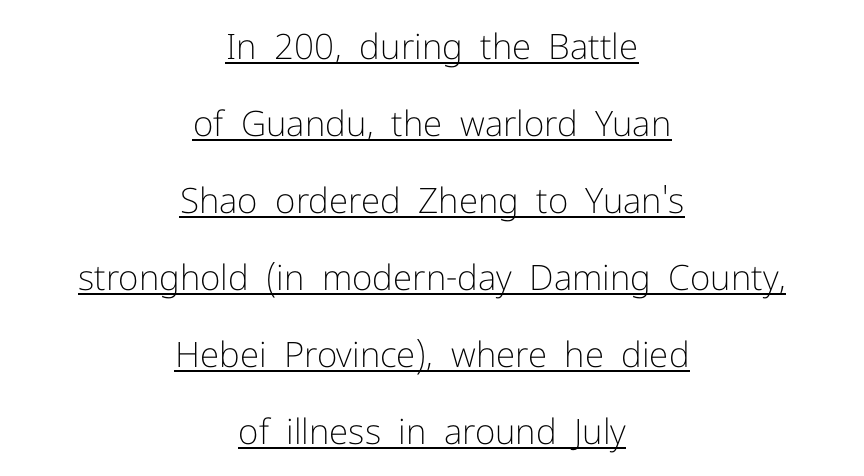
{"serif": "no", "italic": "no", "bold": "no", "weight": "light", "width": "normal", "stroke_contrast": "low", "x_height": "medium", "monospaced": "no", "underline": "yes", "align": "center", "line_spacing": "loose", "line_spacing_ratio": 2.2, "letter_spacing": "normal", "letter_spacing_em": 0.0, "glyph_px": 35}
